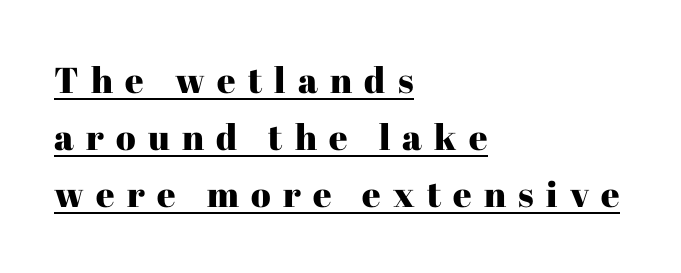
{"serif": "yes", "italic": "no", "width": "normal", "stroke_contrast": "high", "x_height": "medium", "monospaced": "no", "underline": "yes", "align": "left", "line_spacing": "normal", "line_spacing_ratio": 1.59, "letter_spacing": "wide", "letter_spacing_em": 0.34, "glyph_px": 36}
